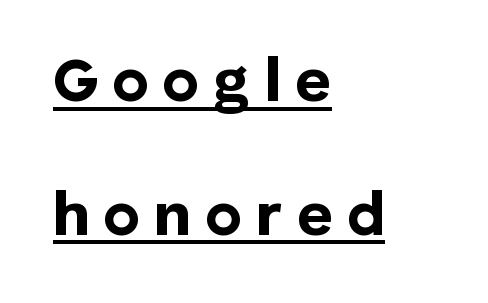
Q: Is the text bold? A: Yes.
Q: Is the text italic (slanted)? A: No, it is upright.
Q: Is the typeface a serif or a sans-serif typeface? A: Sans-serif.
Q: Is the text underlined? A: Yes.
Q: How is the paragraph aligned? A: Left-aligned.
Q: Is the spacing between letters normal or unusually wide? A: Unusually wide.
Q: Is the spacing between lines tight, normal or loose? A: Loose.
Q: Width (condensed, normal, or wide)? A: Normal.
Q: Stroke contrast? A: Low.
Q: x-height? A: Medium.
Q: Monospaced? A: No.
